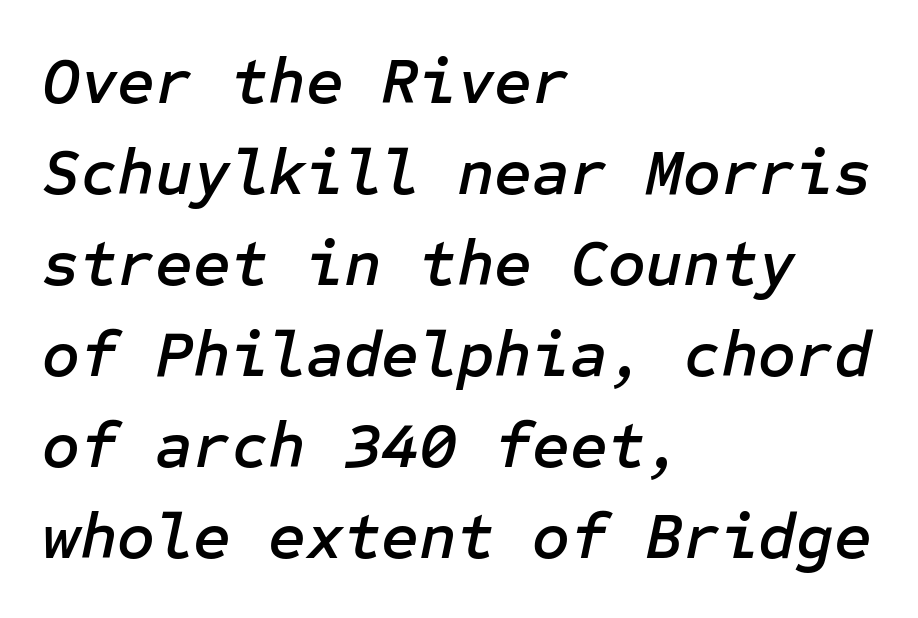
The image shows 65 px text type, italic (leaning right); set left-aligned, normal line spacing (1.4x), normal letter spacing, not underlined; low stroke contrast and a medium x-height.
